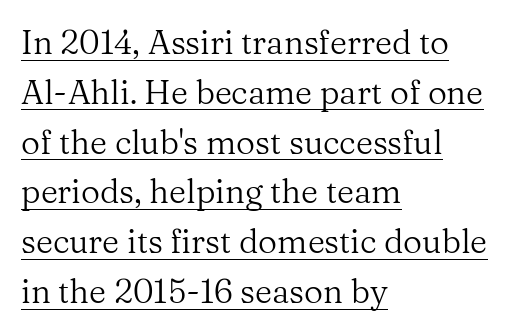
Q: Is the text bold? A: No.
Q: Is the text italic (slanted)? A: No, it is upright.
Q: Is the typeface a serif or a sans-serif typeface? A: Serif.
Q: Is the text underlined? A: Yes.
Q: How is the paragraph aligned? A: Left-aligned.
Q: Is the spacing between letters normal or unusually wide? A: Normal.
Q: Is the spacing between lines tight, normal or loose? A: Normal.
Q: Width (condensed, normal, or wide)? A: Normal.
Q: Stroke contrast? A: Medium.
Q: x-height? A: Medium.
Q: Monospaced? A: No.
